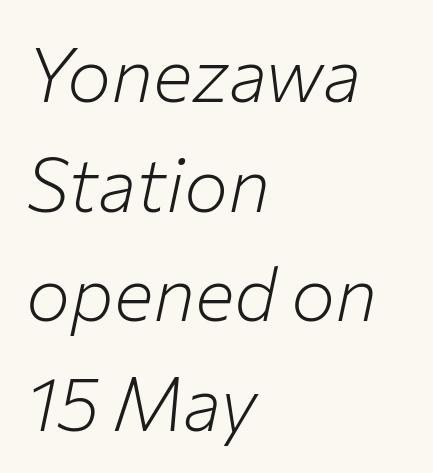
The image shows 74 px light type, italic (leaning right); set left-aligned, normal line spacing (1.48x), normal letter spacing, not underlined; low stroke contrast and a medium x-height.
